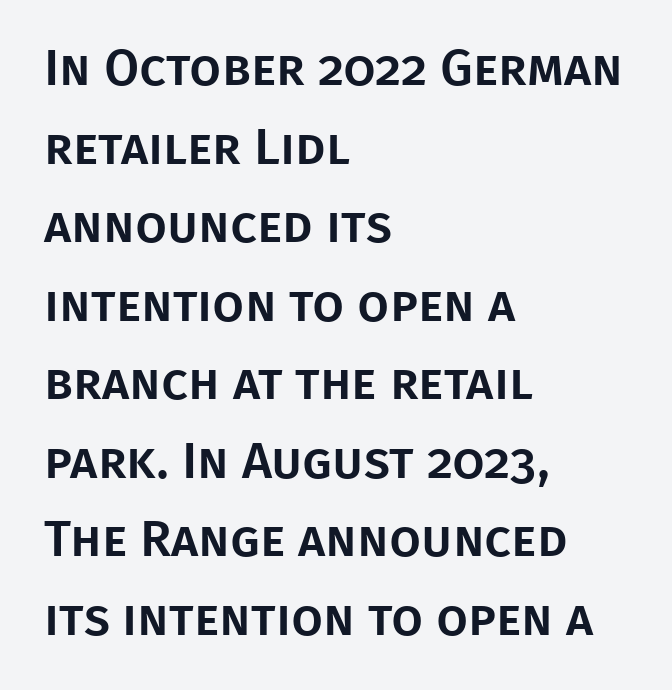
Default kerning and tracking; the words read as compact shapes. These lines are rendered in a variable-pitch font. To sum up the face: it is a sans, with no serifs. The text block is weighted toward the left margin, trailing off unevenly rightward. The axis of the letterforms is exactly vertical.
